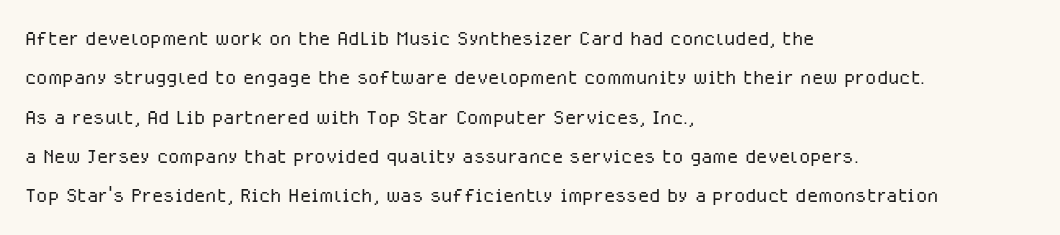
The image shows 26 px text type, upright; set left-aligned, normal line spacing (1.51x), normal letter spacing, not underlined.
